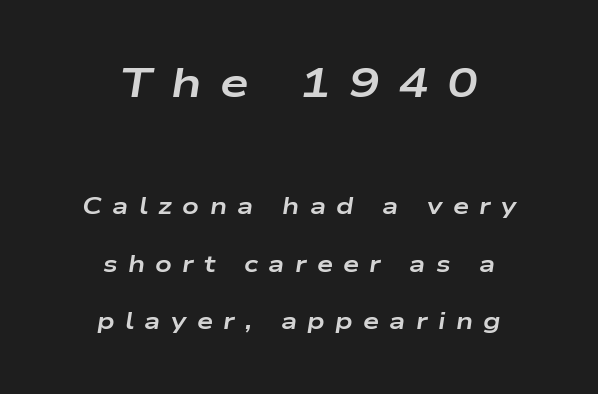
The image shows 41 px bold, wide type, italic (leaning right); set centered, loose line spacing (2.5x), unusually wide letter spacing (+0.45 em), not underlined; the first (top) block is 1.78x larger; low stroke contrast and a medium x-height.
